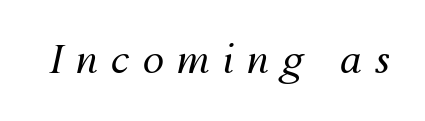
{"italic": "yes", "lean": "right", "slant_degrees": 12, "bold": "no", "weight": "regular", "width": "normal", "stroke_contrast": "medium", "x_height": "medium", "monospaced": "no", "underline": "no", "letter_spacing": "wide", "letter_spacing_em": 0.32, "glyph_px": 39}
